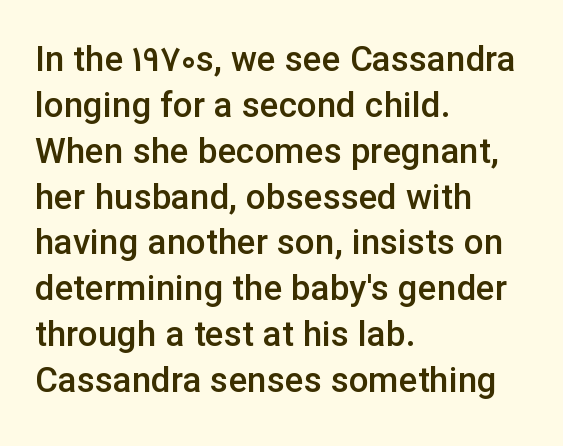
{"serif": "no", "italic": "no", "bold": "semi", "weight": "semibold", "width": "normal", "stroke_contrast": "low", "x_height": "medium", "monospaced": "no", "underline": "no", "align": "left", "line_spacing": "normal", "line_spacing_ratio": 1.31, "letter_spacing": "normal", "letter_spacing_em": 0.0, "glyph_px": 35}
